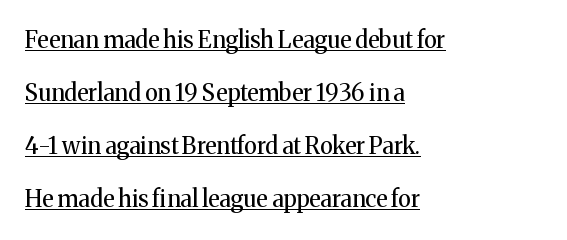
The image shows 23 px text type, upright; set left-aligned, loose line spacing (2.31x), normal letter spacing, underlined.
